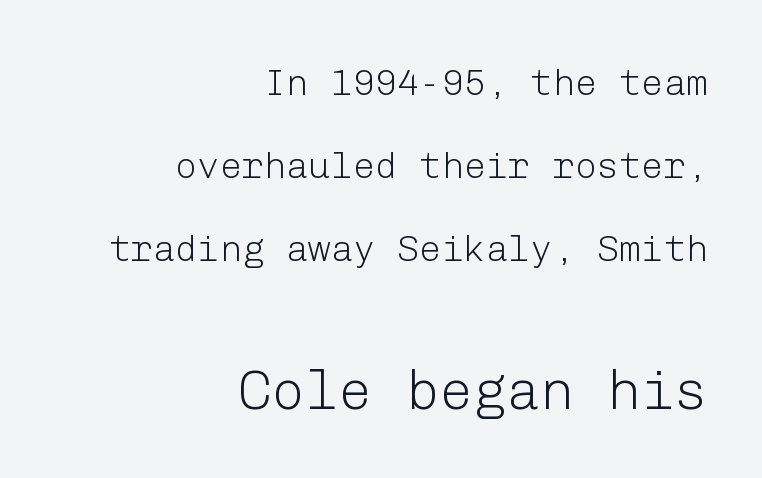
{"serif": "no", "italic": "no", "bold": "no", "weight": "light", "width": "normal", "stroke_contrast": "low", "x_height": "medium", "underline": "no", "align": "right", "line_spacing": "loose", "line_spacing_ratio": 2.24, "letter_spacing": "normal", "letter_spacing_em": 0.0, "larger_block": "second", "size_ratio": 1.51, "glyph_px": 56}
